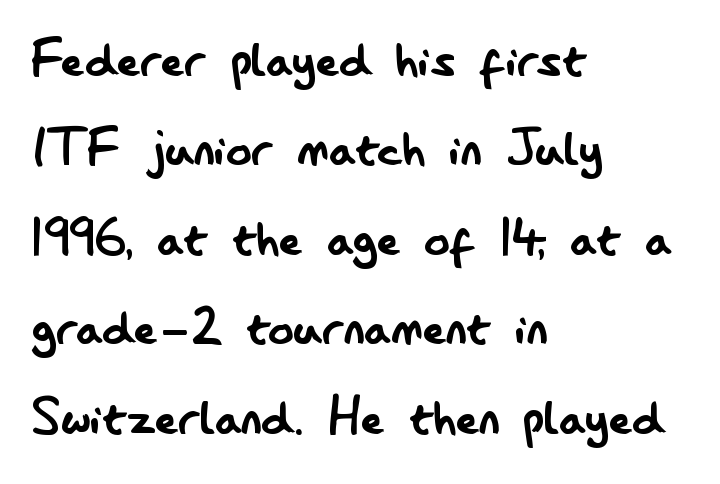
The image shows 63 px regular-weight, condensed sans-serif type, upright; set left-aligned, normal line spacing (1.42x), normal letter spacing, not underlined; low stroke contrast and a small x-height.
